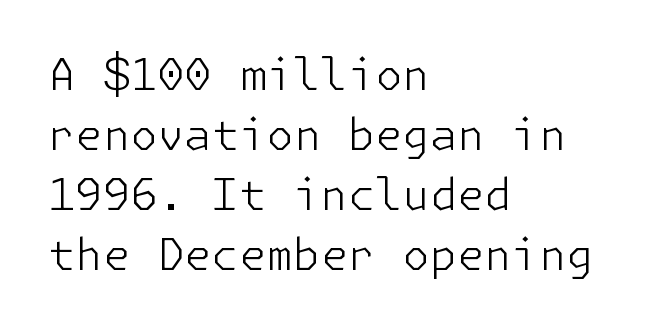
When letters stand straight like this, we call the style roman or upright. Each new line begins a customary step beneath the previous one. A classic flush-left, rag-right setting is used for this passage. Honestly, there is no underline to notice here at all.
